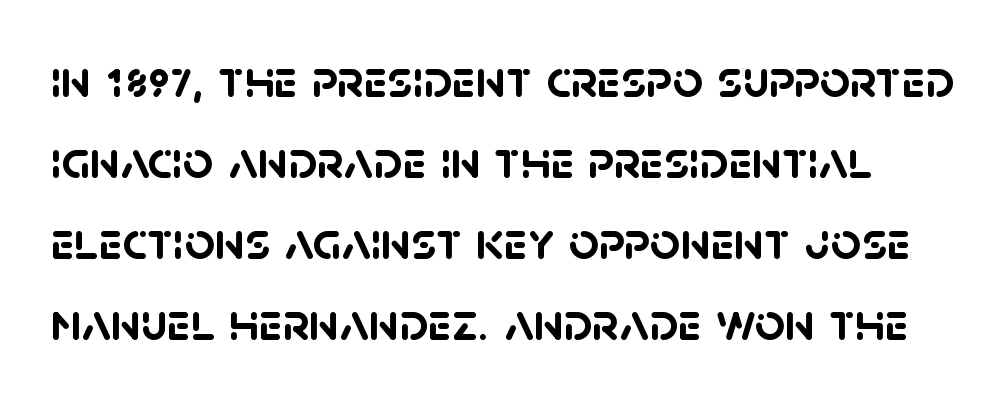
Q: Is the text bold? A: Yes.
Q: Is the typeface a serif or a sans-serif typeface? A: Sans-serif.
Q: Is the text underlined? A: No.
Q: Is the spacing between letters normal or unusually wide? A: Normal.
Q: Is the spacing between lines tight, normal or loose? A: Normal.
Q: Width (condensed, normal, or wide)? A: Normal.
Q: Stroke contrast? A: Low.
Q: x-height? A: Large.
Q: Monospaced? A: No.
